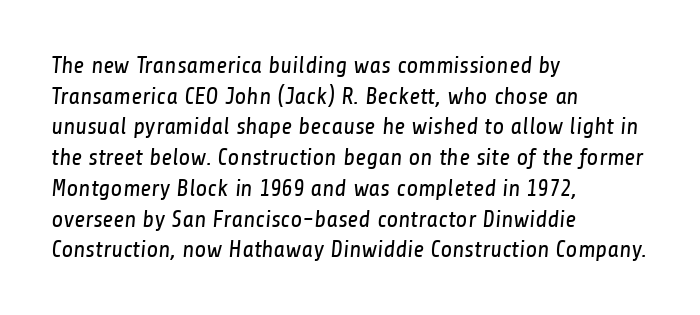
Q: Is the text bold? A: No.
Q: Is the text underlined? A: No.
Q: How is the paragraph aligned? A: Left-aligned.
Q: Is the spacing between letters normal or unusually wide? A: Normal.
Q: Is the spacing between lines tight, normal or loose? A: Normal.
